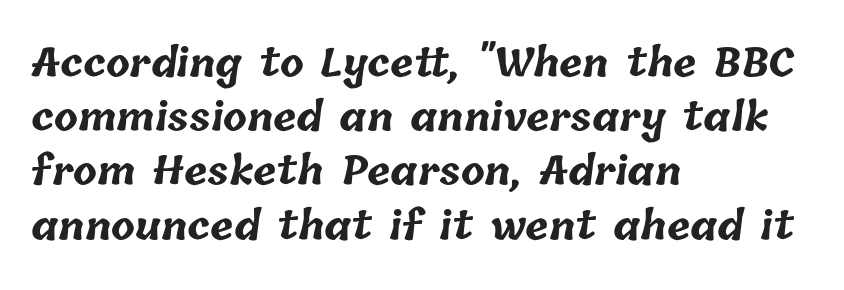
Q: Is the text bold? A: Yes.
Q: Is the text underlined? A: No.
Q: How is the paragraph aligned? A: Left-aligned.
Q: Is the spacing between letters normal or unusually wide? A: Normal.
Q: Is the spacing between lines tight, normal or loose? A: Normal.
Q: Width (condensed, normal, or wide)? A: Normal.
Q: Stroke contrast? A: Low.
Q: x-height? A: Medium.
Q: Monospaced? A: No.
